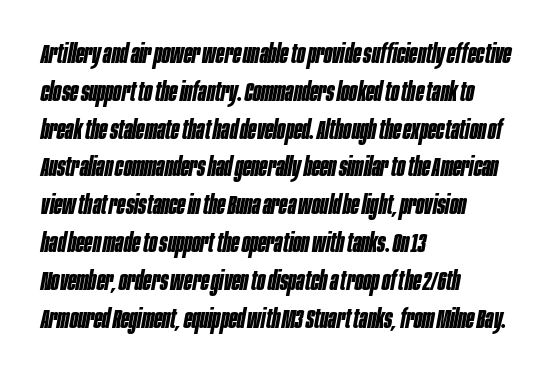
Q: Is the text bold? A: Yes.
Q: Is the text italic (slanted)? A: Yes, it leans right by about 10 degrees.
Q: Is the text underlined? A: No.
Q: How is the paragraph aligned? A: Left-aligned.
Q: Is the spacing between letters normal or unusually wide? A: Normal.
Q: Is the spacing between lines tight, normal or loose? A: Normal.
